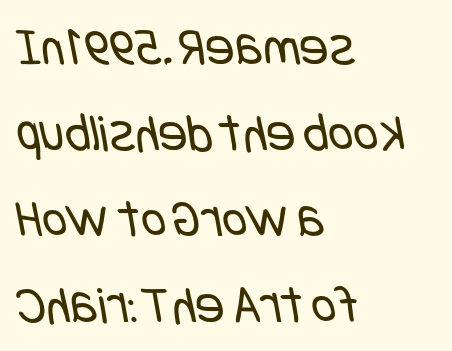
This sample is left-justified, so line endings fall wherever the words run out. The font family rendered here belongs to the sans-serif group. The passage shown is not bold in any degree. Tracking here is standard; glyphs follow each other at the usual distance.
